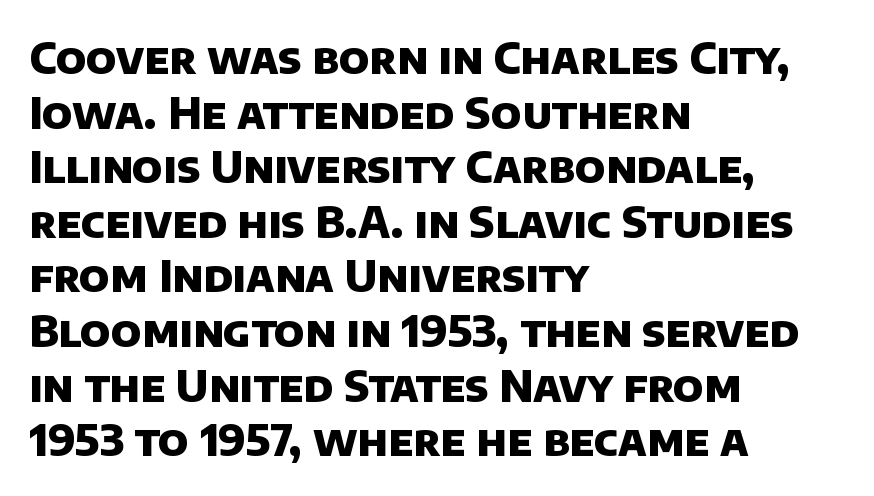
Q: Is the text bold? A: Yes.
Q: Is the typeface a serif or a sans-serif typeface? A: Sans-serif.
Q: Is the text underlined? A: No.
Q: How is the paragraph aligned? A: Left-aligned.
Q: Is the spacing between letters normal or unusually wide? A: Normal.
Q: Is the spacing between lines tight, normal or loose? A: Normal.
Q: Width (condensed, normal, or wide)? A: Normal.
Q: Stroke contrast? A: Low.
Q: x-height? A: Large.
Q: Monospaced? A: No.
